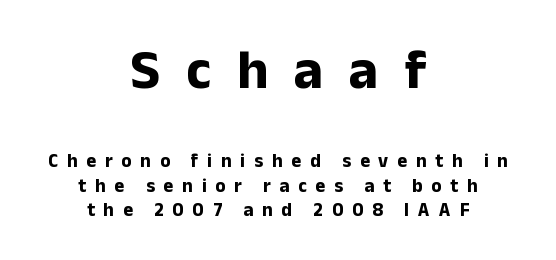
{"serif": "no", "italic": "no", "bold": "yes", "weight": "bold", "width": "normal", "stroke_contrast": "low", "x_height": "medium", "monospaced": "no", "underline": "no", "align": "center", "line_spacing": "normal", "line_spacing_ratio": 1.28, "letter_spacing": "wide", "letter_spacing_em": 0.46, "larger_block": "first", "size_ratio": 2.95, "glyph_px": 56}
